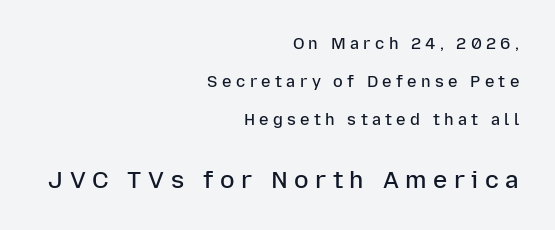
{"italic": "no", "bold": "semi", "underline": "no", "align": "right", "line_spacing": "loose", "line_spacing_ratio": 2.37, "letter_spacing": "wide", "letter_spacing_em": 0.27, "larger_block": "second", "size_ratio": 1.5, "glyph_px": 24}
